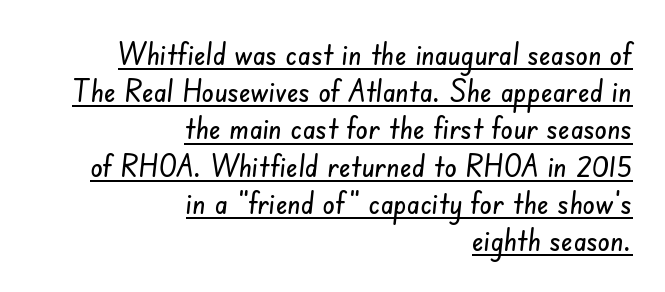
The image shows 31 px condensed sans-serif type; set right-aligned, line spacing 1.2x, normal letter spacing, underlined; low stroke contrast and a small x-height.
